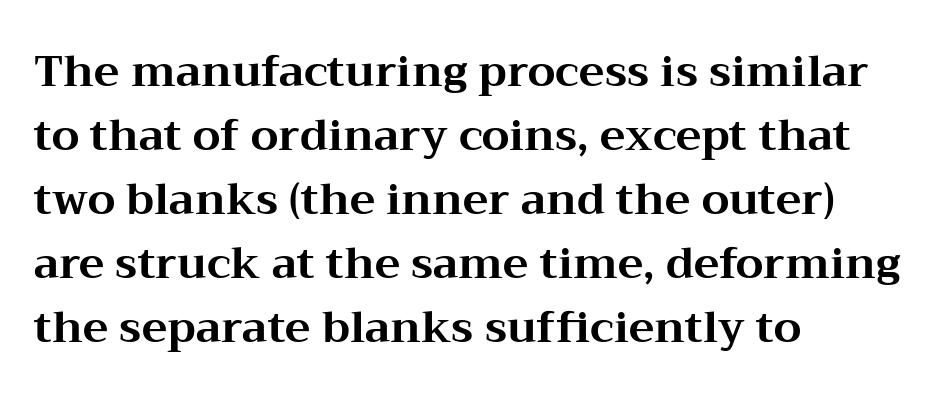
The image shows 43 px bold, wide serif type, upright; set left-aligned, normal line spacing (1.49x), normal letter spacing, not underlined; medium stroke contrast and a medium x-height.
